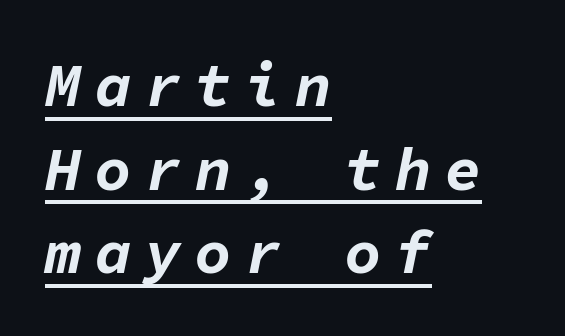
Q: Is the text bold? A: Yes.
Q: Is the text italic (slanted)? A: Yes, it leans right by about 11 degrees.
Q: Is the text underlined? A: Yes.
Q: How is the paragraph aligned? A: Left-aligned.
Q: Is the spacing between letters normal or unusually wide? A: Unusually wide.
Q: Is the spacing between lines tight, normal or loose? A: Normal.
Q: Width (condensed, normal, or wide)? A: Normal.
Q: Stroke contrast? A: Low.
Q: x-height? A: Medium.
Q: Monospaced? A: Yes.
